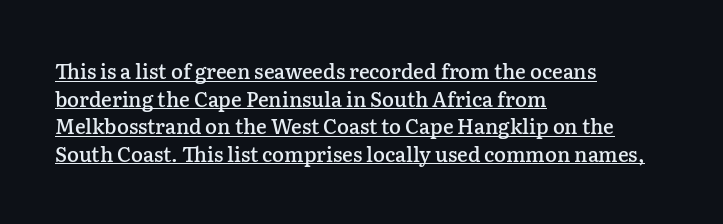
Semibold letterforms, between regular and bold. Like a heading marked for emphasis, these lines bear an underscore. Regarding leading, the lines here are spaced in the standard way. This rendering leaves character spacing at its baseline value.
